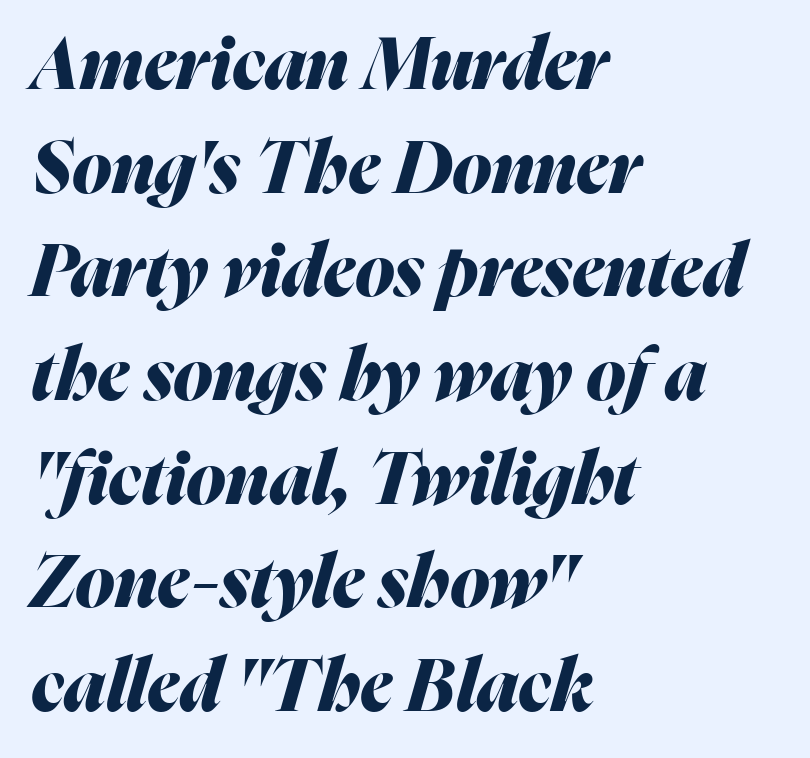
The image shows 72 px heavy type, italic (leaning right); set left-aligned, normal line spacing (1.44x), normal letter spacing, not underlined; medium stroke contrast and a medium x-height.
